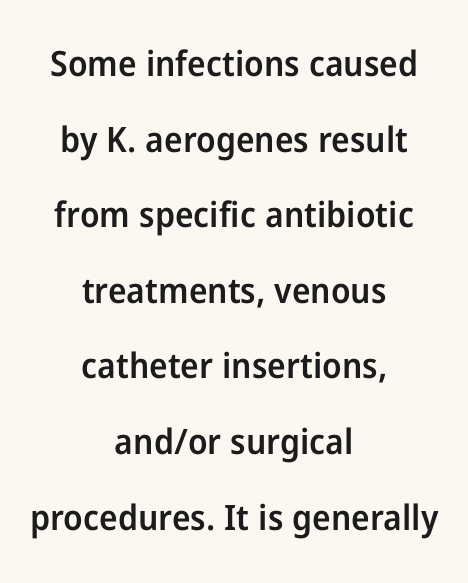
The characters display no serif detailing; their extremities are plain. Looks like regular typesetting: each glyph gets only the width it needs. In terms of letterspacing, this is plain default setting. Clear beneath every line of the passage.
